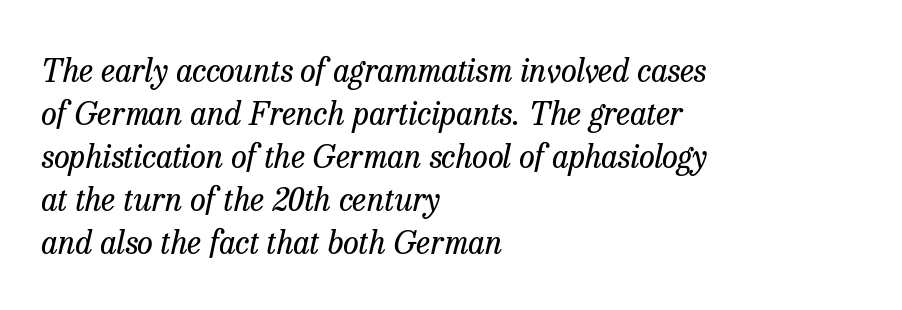
Q: Is the text bold? A: No.
Q: Is the text italic (slanted)? A: Yes, it leans right by about 13 degrees.
Q: Is the typeface a serif or a sans-serif typeface? A: Serif.
Q: Is the text underlined? A: No.
Q: How is the paragraph aligned? A: Left-aligned.
Q: Is the spacing between letters normal or unusually wide? A: Normal.
Q: Is the spacing between lines tight, normal or loose? A: Normal.
Q: Width (condensed, normal, or wide)? A: Normal.
Q: Stroke contrast? A: Low.
Q: x-height? A: Medium.
Q: Monospaced? A: No.
